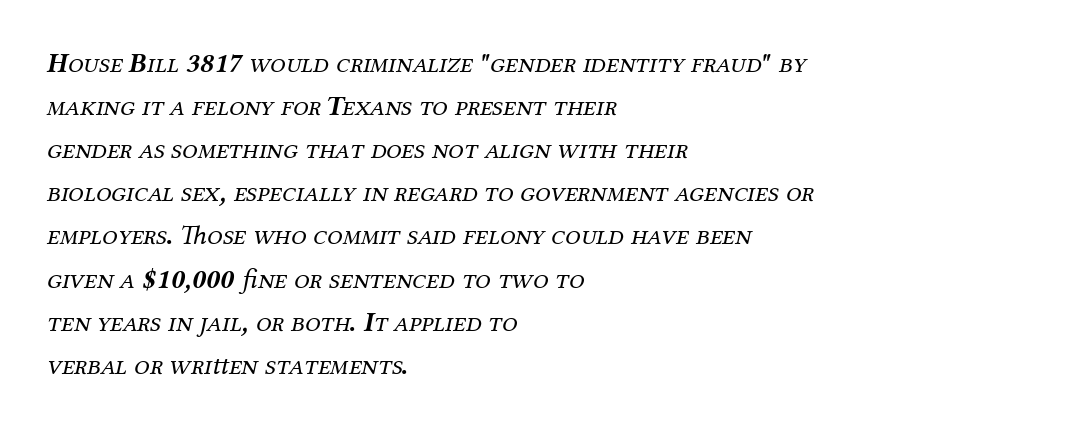
The image shows 28 px regular-weight serif type, italic (leaning right); set left-aligned, normal line spacing (1.54x), normal letter spacing, not underlined; medium stroke contrast and a medium x-height.
